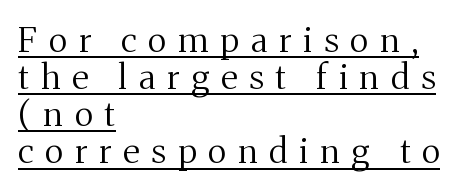
Q: Is the text bold? A: No.
Q: Is the text italic (slanted)? A: No, it is upright.
Q: Is the typeface a serif or a sans-serif typeface? A: Serif.
Q: Is the text underlined? A: Yes.
Q: How is the paragraph aligned? A: Left-aligned.
Q: Is the spacing between letters normal or unusually wide? A: Unusually wide.
Q: Is the spacing between lines tight, normal or loose? A: Tight.
Q: Width (condensed, normal, or wide)? A: Normal.
Q: Stroke contrast? A: Medium.
Q: x-height? A: Medium.
Q: Monospaced? A: No.
